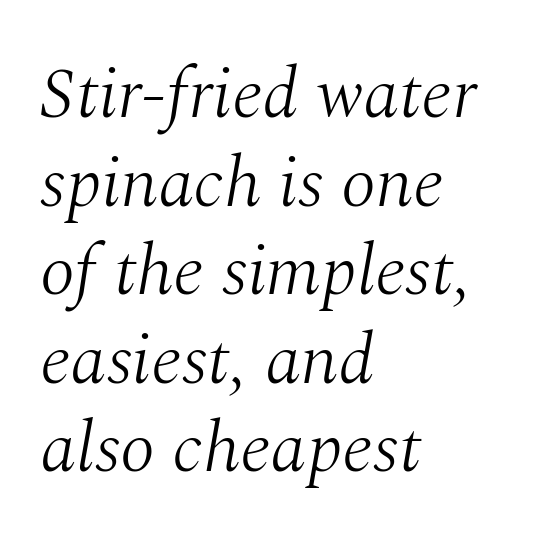
Descenders are the only things crossing below the line. No letter is thick-stroked: the sample isn't bold. Which margin do the lines hug? The left one — the right edge is uneven. You could not count columns in this text — the font is proportionally spaced. Compared with ordinary roman type, these characters are visibly tilted. Each letter's strokes conclude with small projecting serifs.
